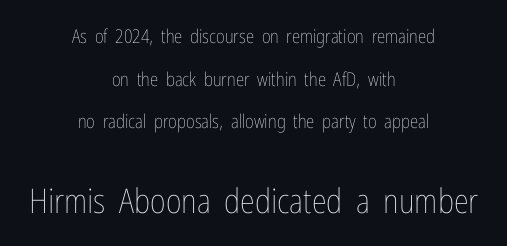
The image shows 34 px thin, condensed type, upright; set centered, loose line spacing (2.24x), normal letter spacing, not underlined; the second (bottom) block is 1.79x larger; low stroke contrast and a medium x-height.
